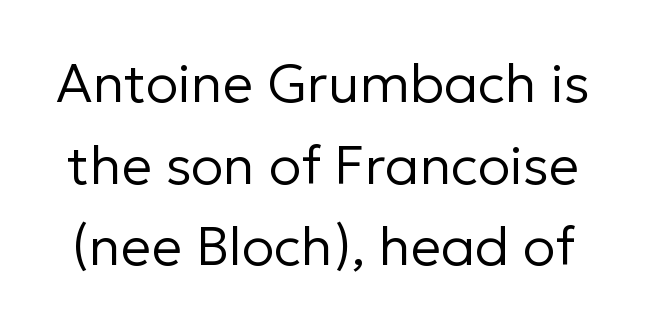
The image shows 54 px regular-weight sans-serif type, upright; set normal line spacing (1.51x), normal letter spacing, not underlined; low stroke contrast and a medium x-height.
